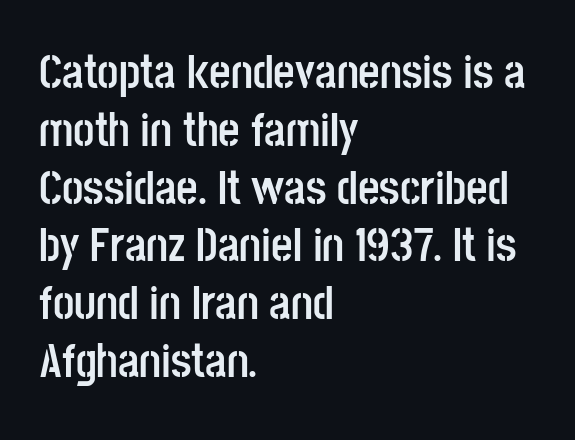
The image shows 47 px semibold, condensed sans-serif type, upright; set left-aligned, line spacing 1.23x, normal letter spacing, not underlined; low stroke contrast and a large x-height.
